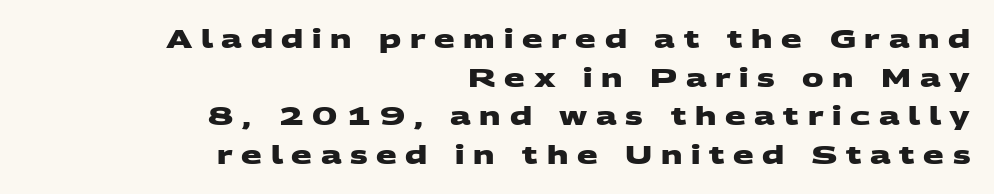
The image shows 24 px bold type; set right-aligned, normal line spacing (1.61x), unusually wide letter spacing (+0.36 em), not underlined.
